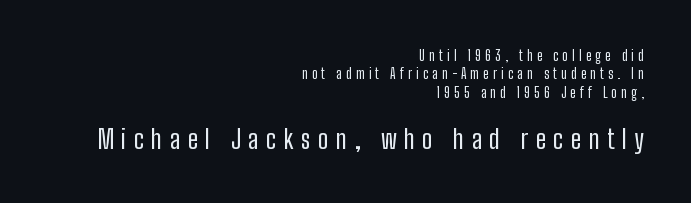
{"italic": "no", "bold": "no", "underline": "no", "align": "right", "line_spacing": "normal", "line_spacing_ratio": 1.32, "letter_spacing": "wide", "letter_spacing_em": 0.29, "larger_block": "second", "size_ratio": 1.86, "glyph_px": 26}
